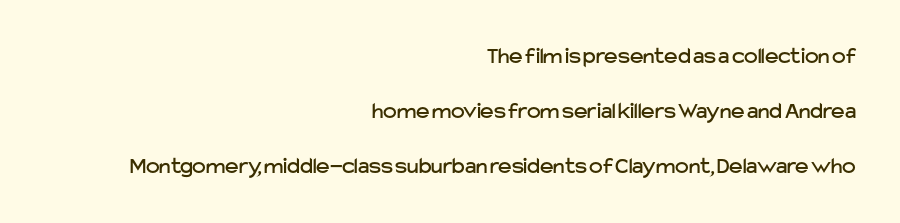
{"italic": "no", "underline": "no", "align": "right", "line_spacing": "loose", "line_spacing_ratio": 2.4, "letter_spacing": "normal", "letter_spacing_em": 0.0, "glyph_px": 23}
